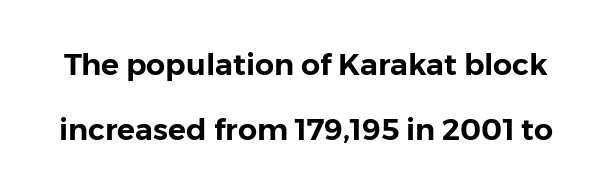
How are the letters spaced? Ordinarily, with no added tracking. These lines were composed using upright roman letters. The glyphs in this specimen are sans serif. You could not count columns in this text — the font is proportionally spaced. What's the leading like? Stretched, with rows far apart. No word sits above an underline.
